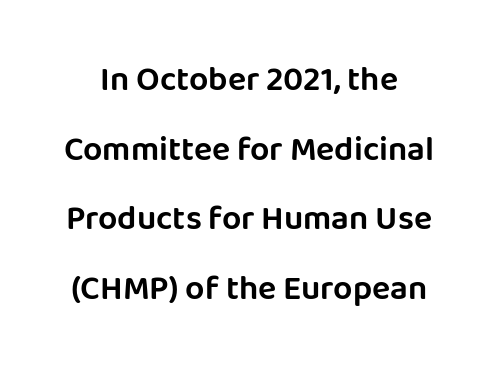
Q: Is the text italic (slanted)? A: No, it is upright.
Q: Is the typeface a serif or a sans-serif typeface? A: Sans-serif.
Q: Is the text underlined? A: No.
Q: Is the spacing between letters normal or unusually wide? A: Normal.
Q: Is the spacing between lines tight, normal or loose? A: Loose.
Q: Width (condensed, normal, or wide)? A: Normal.
Q: Stroke contrast? A: Low.
Q: x-height? A: Large.
Q: Monospaced? A: No.
